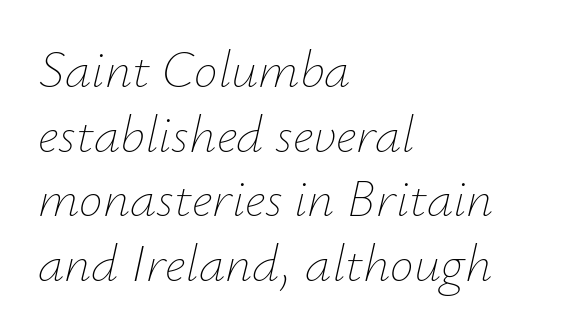
The image shows 53 px thin type, italic (leaning right); set left-aligned, line spacing 1.22x, normal letter spacing, not underlined; low stroke contrast and a small x-height.
